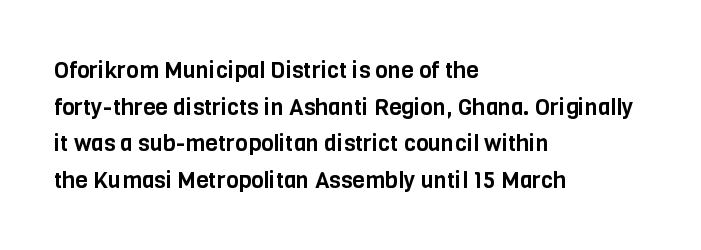
Rendered with straight, roman letterforms. Notice how the passage keeps a crisp vertical edge on the left only. A typesetter would call this leading conventional body-copy spacing. Is the letter spacing exaggerated? No — it looks like the ordinary default.
